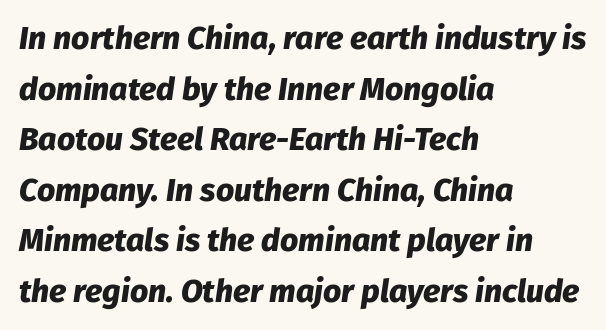
Q: Is the text bold? A: Yes.
Q: Is the text italic (slanted)? A: Yes, it leans right by about 8 degrees.
Q: Is the text underlined? A: No.
Q: How is the paragraph aligned? A: Left-aligned.
Q: Is the spacing between letters normal or unusually wide? A: Normal.
Q: Is the spacing between lines tight, normal or loose? A: Normal.
Q: Width (condensed, normal, or wide)? A: Normal.
Q: Stroke contrast? A: Low.
Q: x-height? A: Medium.
Q: Monospaced? A: No.
